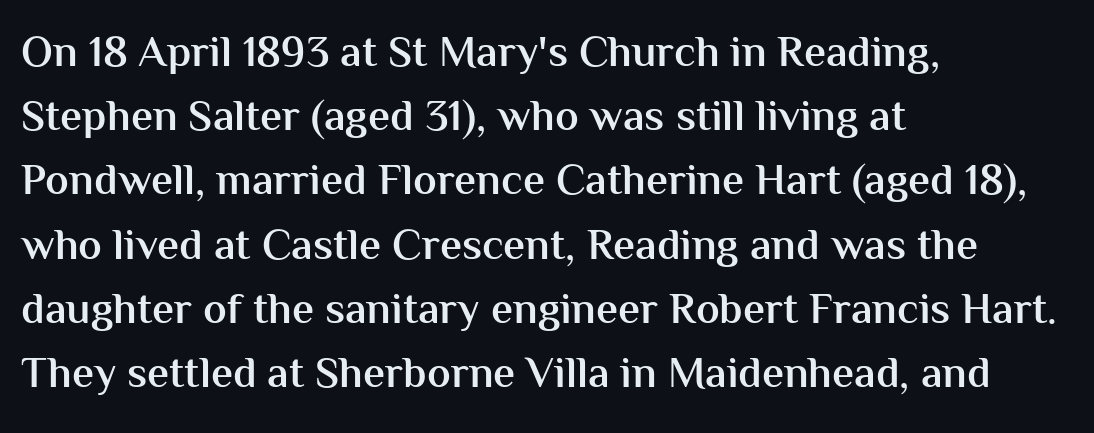
A typesetter would label this face a sans. Quick note: interline space is typical. Stems and bowls a touch heavier than normal — semibold. These lines were composed using upright roman letters.
